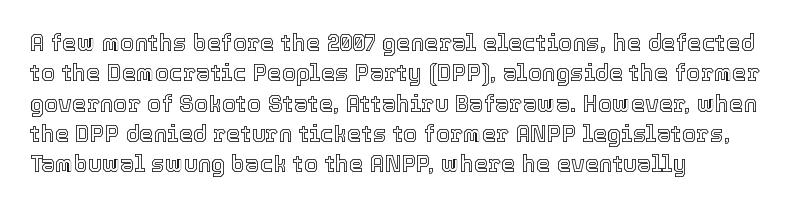
The face used here is rendered with its standard letterfit. These lines are set flush left with a ragged right edge. The glyphs are unaccompanied by any horizontal stroke below them. Normally led — the rows are evenly, conventionally spaced. Do the letters lean? They stand straight.
